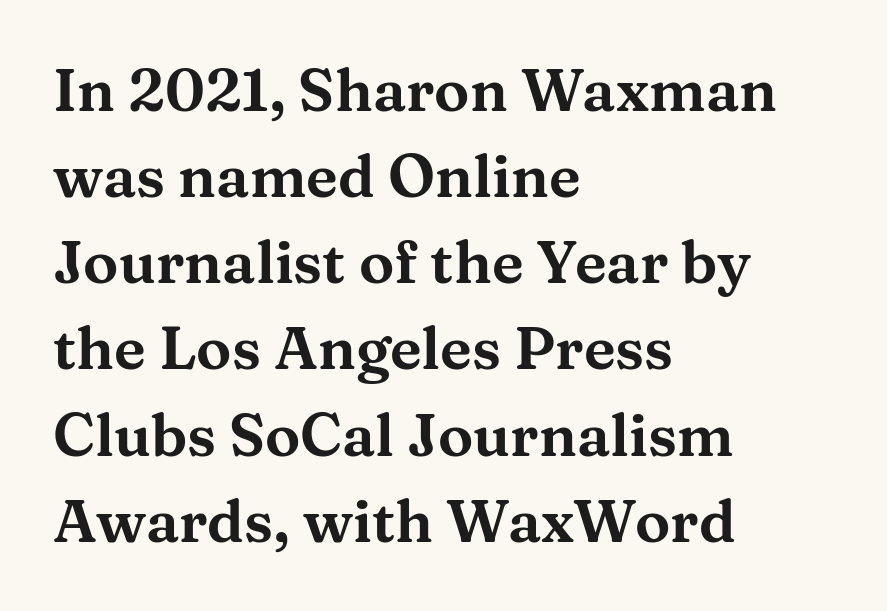
All the whitespace from short lines collects on the right. Reading down the column, the eye jumps a familiar distance to each next line. The passage shown is typed in a proportional face where columns would drift. Style check: upright.
